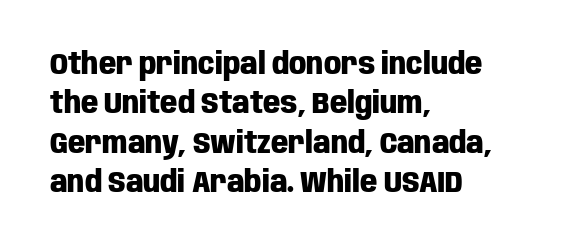
{"serif": "no", "italic": "no", "bold": "yes", "weight": "heavy", "width": "condensed", "stroke_contrast": "low", "x_height": "large", "monospaced": "no", "underline": "no", "align": "left", "line_spacing": "normal", "line_spacing_ratio": 1.31, "letter_spacing": "normal", "letter_spacing_em": 0.0, "glyph_px": 30}
